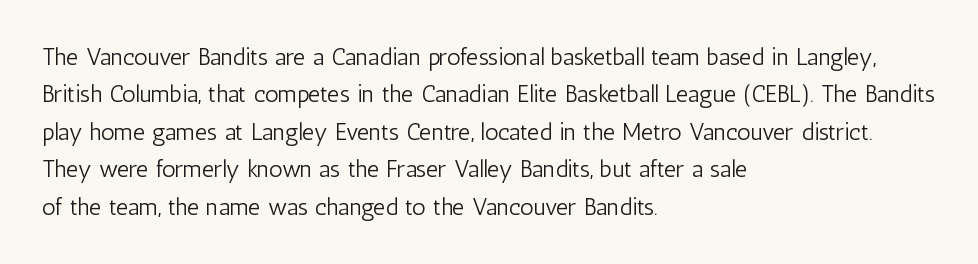
The image shows 24 px text type, upright; set left-aligned, normal line spacing (1.56x), normal letter spacing, not underlined.
